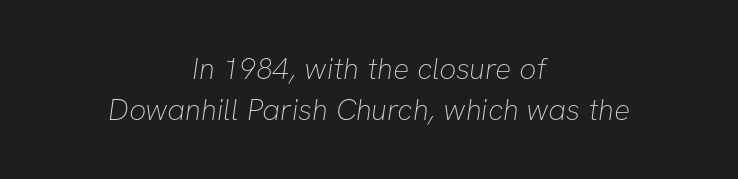
Q: Is the text bold? A: No.
Q: Is the typeface a serif or a sans-serif typeface? A: Sans-serif.
Q: Is the text underlined? A: No.
Q: How is the paragraph aligned? A: Centered.
Q: Is the spacing between letters normal or unusually wide? A: Normal.
Q: Is the spacing between lines tight, normal or loose? A: Normal.
Q: Width (condensed, normal, or wide)? A: Normal.
Q: Stroke contrast? A: Low.
Q: x-height? A: Medium.
Q: Monospaced? A: No.
